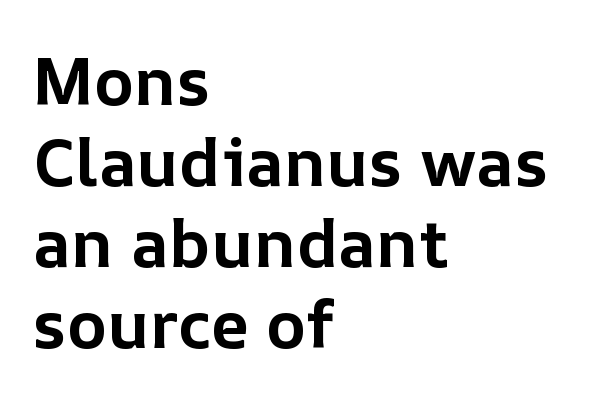
Q: Is the text bold? A: Yes.
Q: Is the text italic (slanted)? A: No, it is upright.
Q: Is the text underlined? A: No.
Q: How is the paragraph aligned? A: Left-aligned.
Q: Is the spacing between letters normal or unusually wide? A: Normal.
Q: Width (condensed, normal, or wide)? A: Normal.
Q: Stroke contrast? A: Low.
Q: x-height? A: Medium.
Q: Monospaced? A: No.
